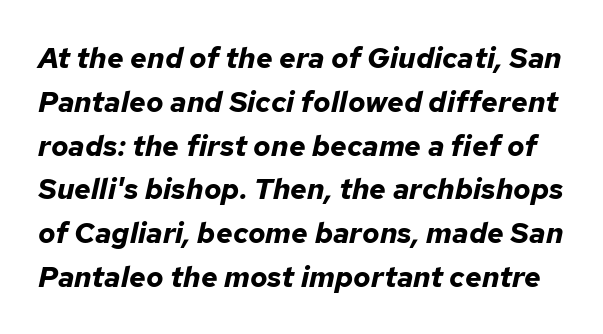
Looks like regular typesetting: each glyph gets only the width it needs. Leading matches the norm, producing a regular column. The typesetting leans heavy: a genuine bold. Underlining? Definitely not there. Characters follow at the spacing the type designer built in.
